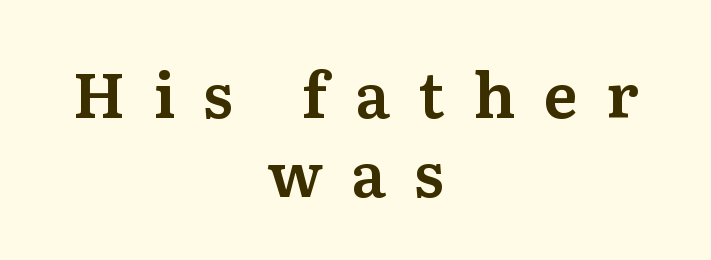
Q: Is the text italic (slanted)? A: No, it is upright.
Q: Is the typeface a serif or a sans-serif typeface? A: Serif.
Q: Is the text underlined? A: No.
Q: How is the paragraph aligned? A: Centered.
Q: Is the spacing between letters normal or unusually wide? A: Unusually wide.
Q: Is the spacing between lines tight, normal or loose? A: Normal.
Q: Width (condensed, normal, or wide)? A: Normal.
Q: Stroke contrast? A: Medium.
Q: x-height? A: Medium.
Q: Monospaced? A: No.
